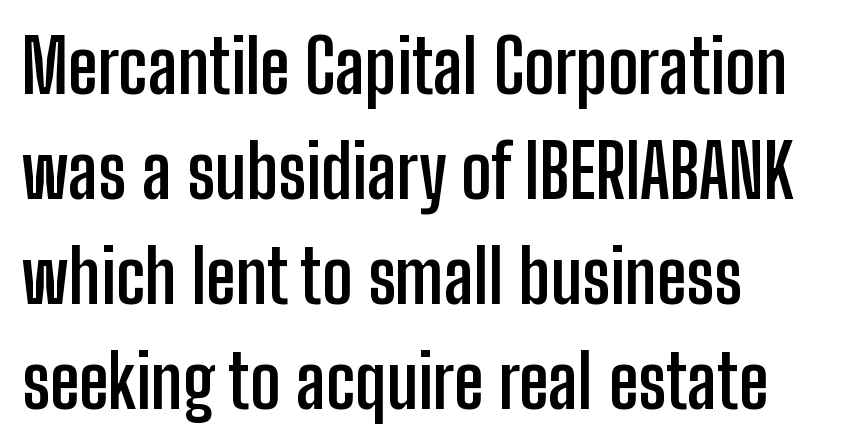
{"serif": "no", "italic": "no", "bold": "yes", "weight": "semibold", "width": "condensed", "stroke_contrast": "low", "x_height": "medium", "monospaced": "no", "underline": "no", "align": "left", "line_spacing": "normal", "line_spacing_ratio": 1.44, "letter_spacing": "normal", "letter_spacing_em": 0.0, "glyph_px": 73}
